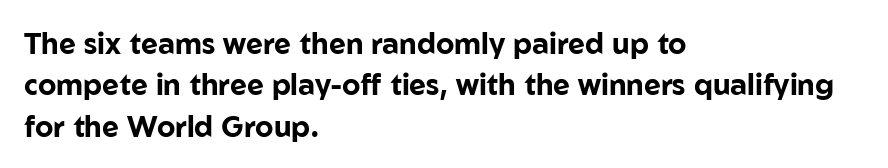
{"serif": "no", "italic": "no", "bold": "yes", "weight": "bold", "width": "normal", "stroke_contrast": "low", "x_height": "medium", "monospaced": "no", "underline": "no", "align": "left", "line_spacing": "normal", "line_spacing_ratio": 1.43, "letter_spacing": "normal", "letter_spacing_em": 0.0, "glyph_px": 29}
